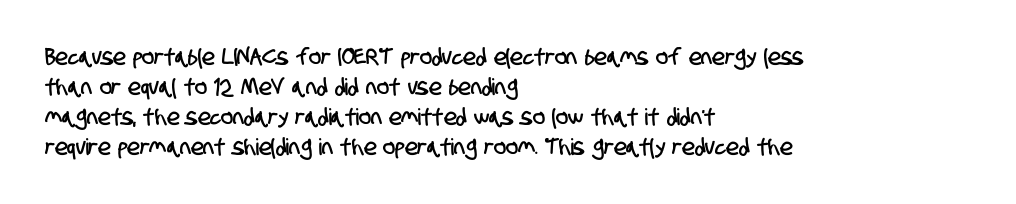
Q: Is the text underlined? A: No.
Q: How is the paragraph aligned? A: Left-aligned.
Q: Is the spacing between letters normal or unusually wide? A: Normal.
Q: Is the spacing between lines tight, normal or loose? A: Normal.
